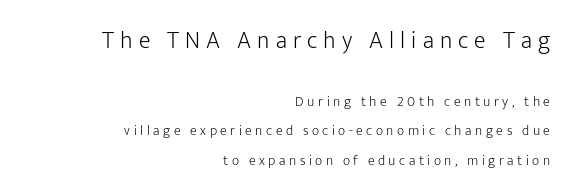
{"italic": "no", "bold": "no", "underline": "no", "align": "right", "line_spacing": "loose", "line_spacing_ratio": 2.11, "letter_spacing": "wide", "letter_spacing_em": 0.25, "larger_block": "first", "size_ratio": 1.71, "glyph_px": 24}
